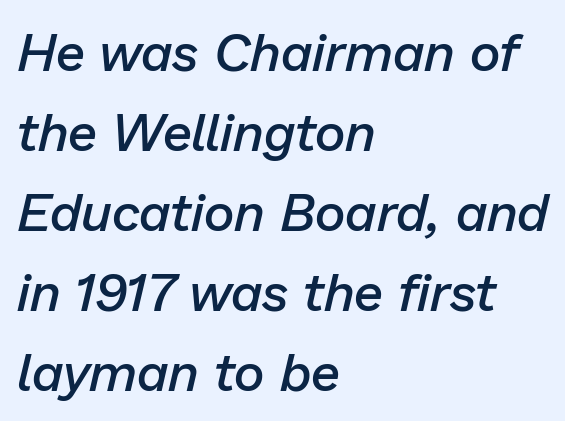
The passage shown is typed in a proportional face where columns would drift. Vertically, the passage feels balanced, rows spaced as you'd expect. The gap between lines stays unmarked. The rag falls on the right side of this text block. The font's italic variant was chosen for this text.
